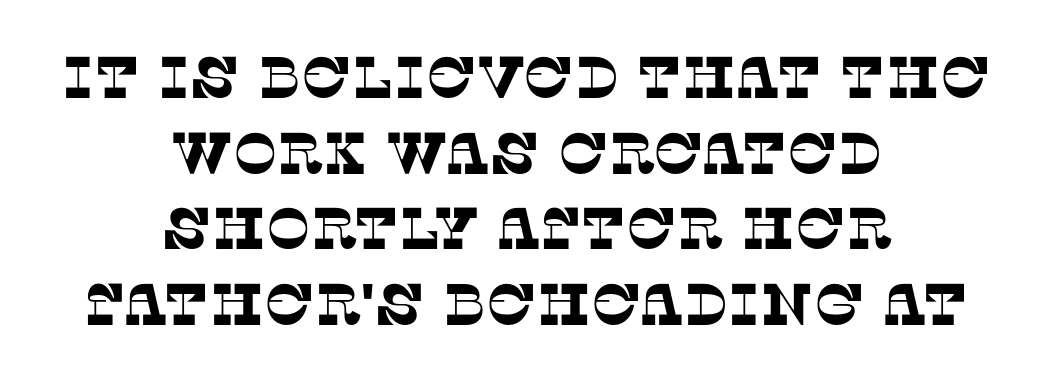
The image shows 59 px serif type; set centered, normal line spacing (1.28x), normal letter spacing, not underlined; low stroke contrast and a large x-height.
